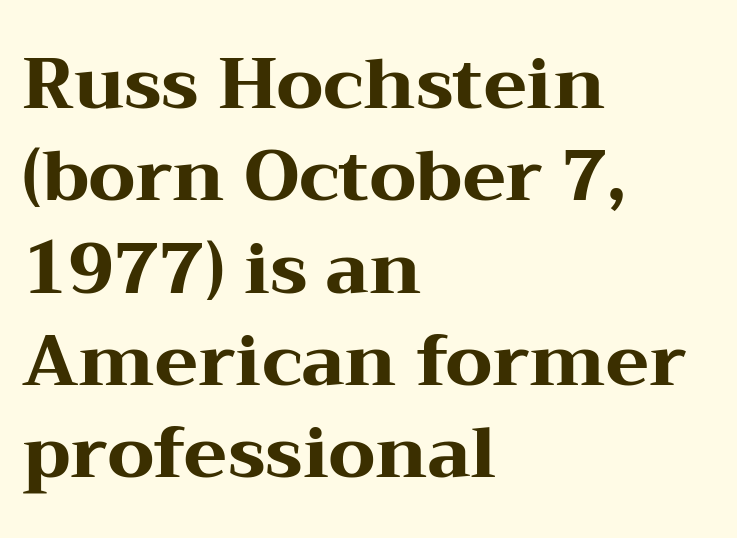
{"serif": "yes", "italic": "no", "bold": "yes", "weight": "heavy", "width": "wide", "stroke_contrast": "medium", "x_height": "medium", "monospaced": "no", "underline": "no", "align": "left", "line_spacing": "normal", "line_spacing_ratio": 1.3, "letter_spacing": "normal", "letter_spacing_em": 0.0, "glyph_px": 71}
